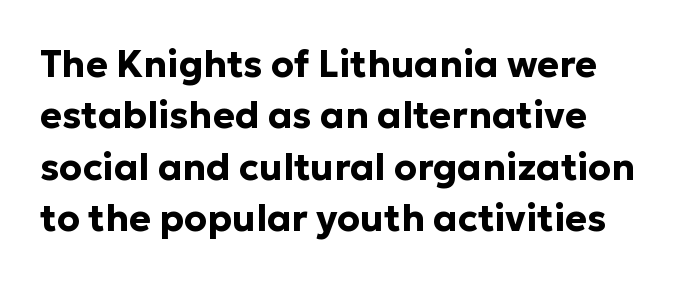
{"serif": "no", "italic": "no", "bold": "yes", "weight": "bold", "width": "normal", "stroke_contrast": "low", "x_height": "medium", "monospaced": "no", "underline": "no", "line_spacing": "normal", "line_spacing_ratio": 1.39, "letter_spacing": "normal", "letter_spacing_em": 0.0, "glyph_px": 37}
